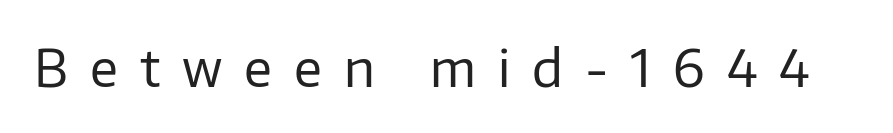
{"serif": "no", "italic": "no", "bold": "no", "weight": "regular", "width": "normal", "stroke_contrast": "low", "x_height": "medium", "monospaced": "no", "underline": "no", "letter_spacing": "wide", "letter_spacing_em": 0.43, "glyph_px": 51}
